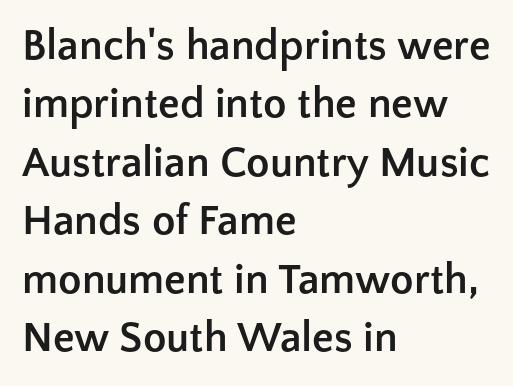
Each letter keeps its own natural width here, so spacing adapts to shape. Typographic density is high because the face is bold. The passage shown is typeset with a sans-serif family. In terms of leading, this rendering sits right in the middle.
